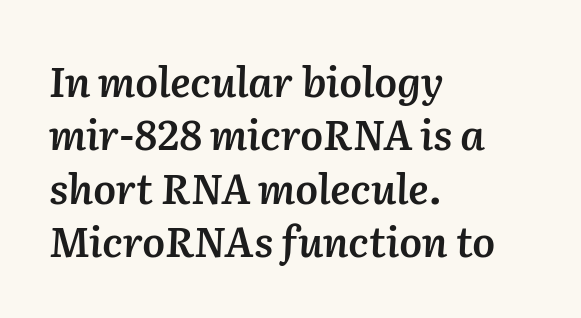
Emphasis-style slanted type is in use. Nothing unusual about the tracking: characters are spaced as the font intends. The paragraph has a hard left edge and a soft right edge. Has an underline been added? It has not.
